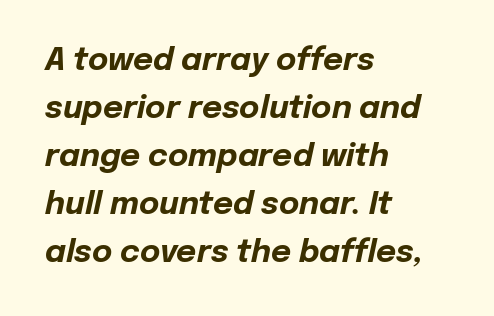
Bare-footed words on every line. The vertical gap from one line to the next is medium. Every letter is thick-stroked: bold, no question. This rendering uses left alignment, leaving the right contour irregular. Short note: letters normally spaced.
